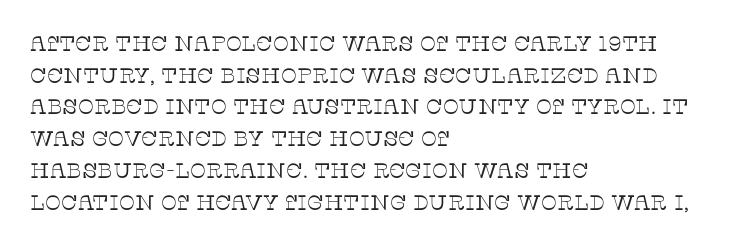
Q: Is the text bold? A: No.
Q: Is the text italic (slanted)? A: No, it is upright.
Q: Is the text underlined? A: No.
Q: How is the paragraph aligned? A: Left-aligned.
Q: Is the spacing between letters normal or unusually wide? A: Normal.
Q: Is the spacing between lines tight, normal or loose? A: Normal.
